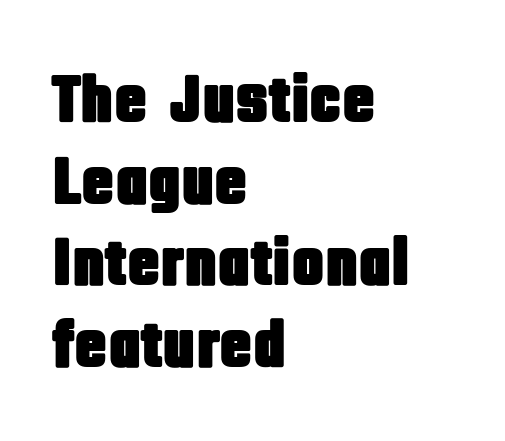
The face used here is proportionally spaced, like ordinary book or web type. Type style note: lacks serifs. Ordinary non-slanted type is in use. The tracking reads as untouched default to a designer's eye. Line beginnings align vertically; line endings do not.
